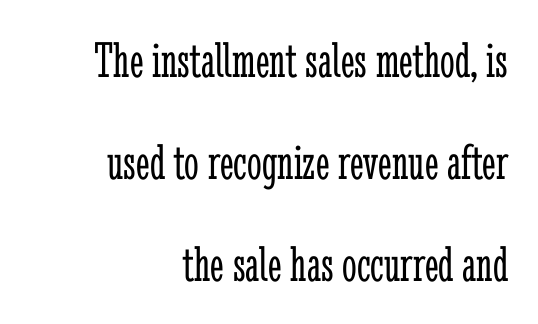
{"serif": "yes", "italic": "no", "bold": "no", "weight": "light", "width": "condensed", "stroke_contrast": "low", "x_height": "medium", "monospaced": "no", "underline": "no", "align": "right", "line_spacing": "loose", "line_spacing_ratio": 1.96, "letter_spacing": "normal", "letter_spacing_em": 0.0, "glyph_px": 52}
